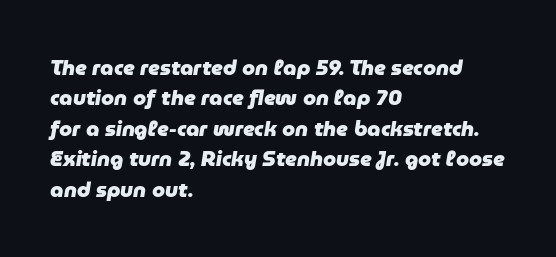
The lettering tilts uniformly, giving the passage an italic look. Which margin do the lines hug? The left one — the right edge is uneven. One glance says typical: line gaps are just what's usual. The face used here is rendered with its standard letterfit. I'd describe the lettering as bold — thick and assertive.
